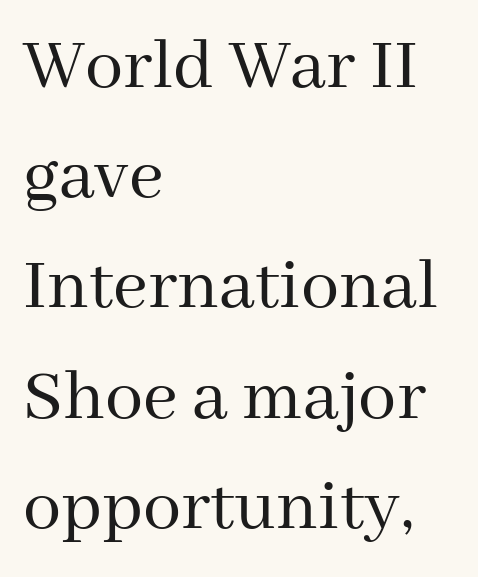
Has an underline been added? It has not. Varying glyph widths throughout — classic text-font behaviour. The characters display serif detailing at their extremities. Observe the ordinary spacing: letters are neighbours, not strangers.
